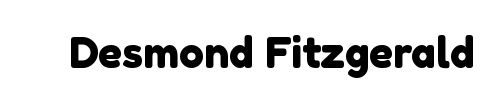
{"serif": "no", "width": "normal", "x_height": "medium", "monospaced": "no", "underline": "no", "letter_spacing": "normal", "letter_spacing_em": 0.0, "glyph_px": 42}
